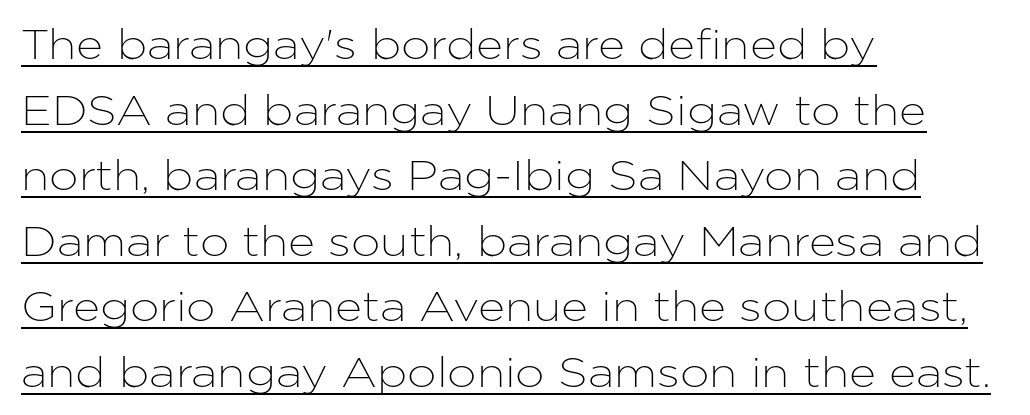
Serif or sans? Sans — the stroke terminals are bare. The passage shown is underscored from start to finish. Spacing verdict: proportional, widths tailored to each character. Observe the ordinary spacing: letters are neighbours, not strangers. Evenly set lines give the paragraph a standard silhouette. Short and long lines alike share a common starting point at left.
